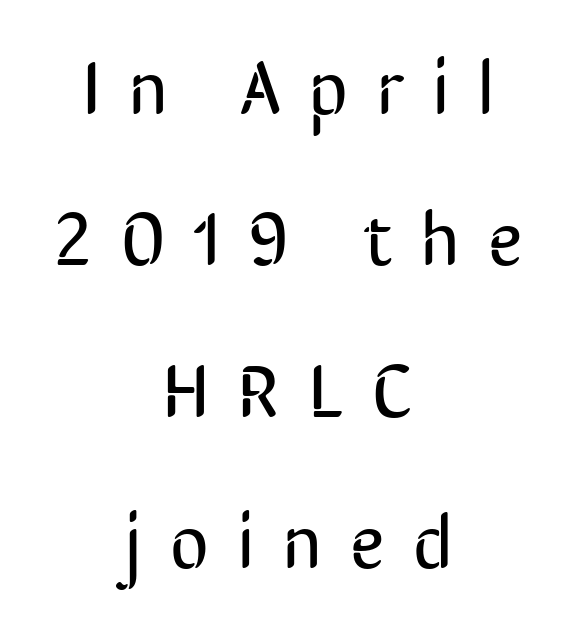
Q: Is the text bold? A: No.
Q: Is the text italic (slanted)? A: No, it is upright.
Q: Is the typeface a serif or a sans-serif typeface? A: Sans-serif.
Q: Is the text underlined? A: No.
Q: How is the paragraph aligned? A: Centered.
Q: Is the spacing between letters normal or unusually wide? A: Unusually wide.
Q: Is the spacing between lines tight, normal or loose? A: Loose.
Q: Width (condensed, normal, or wide)? A: Condensed.
Q: Stroke contrast? A: Low.
Q: x-height? A: Medium.
Q: Monospaced? A: No.
